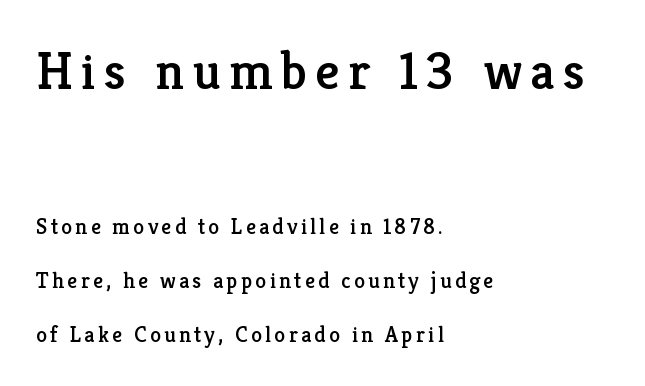
The image shows 54 px serif type, upright; set left-aligned, loose line spacing (2.46x), not underlined; the first (top) block is 2.45x larger; low stroke contrast and a medium x-height.
